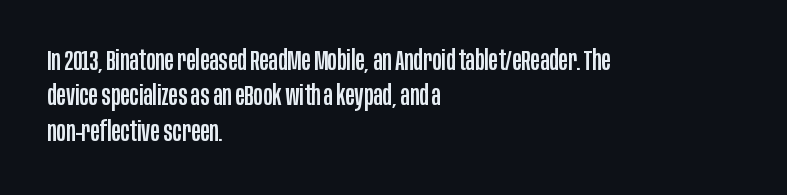
{"serif": "no", "italic": "no", "width": "condensed", "stroke_contrast": "low", "x_height": "large", "monospaced": "no", "underline": "no", "align": "left", "line_spacing": "normal", "line_spacing_ratio": 1.26, "letter_spacing": "normal", "letter_spacing_em": 0.0, "glyph_px": 28}
